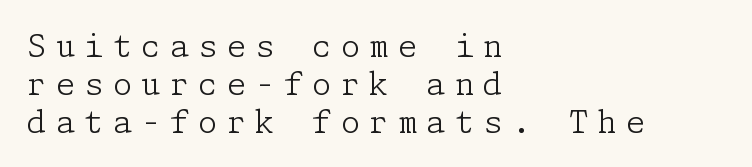
The image shows 31 px light serif type, upright; set left-aligned, line spacing 1.22x, unusually wide letter spacing (+0.3 em), not underlined; low stroke contrast and a medium x-height.
